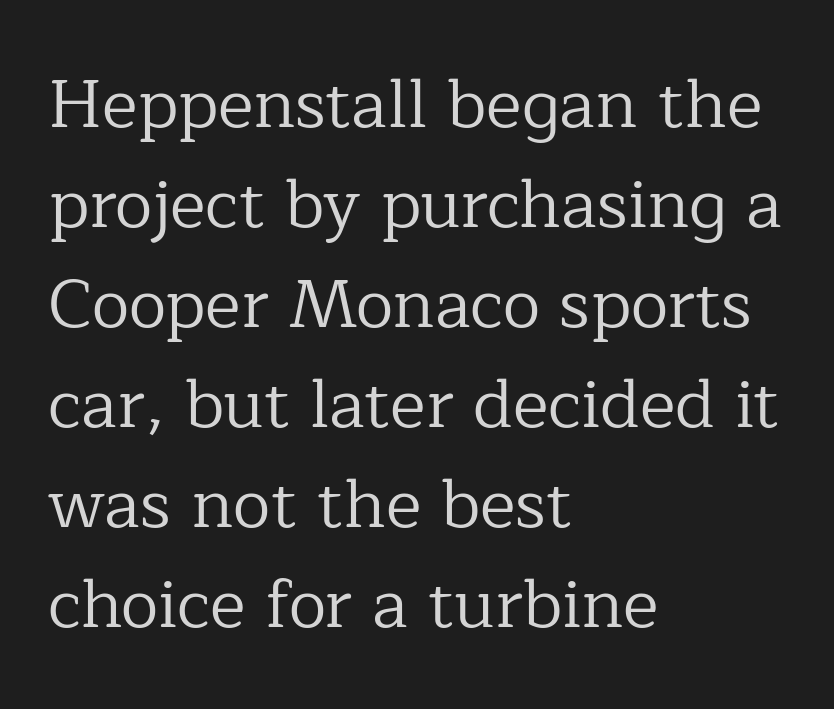
{"serif": "yes", "italic": "no", "bold": "no", "weight": "regular", "width": "normal", "stroke_contrast": "low", "x_height": "medium", "monospaced": "no", "underline": "no", "align": "left", "line_spacing": "normal", "line_spacing_ratio": 1.47, "letter_spacing": "normal", "letter_spacing_em": 0.0, "glyph_px": 68}
